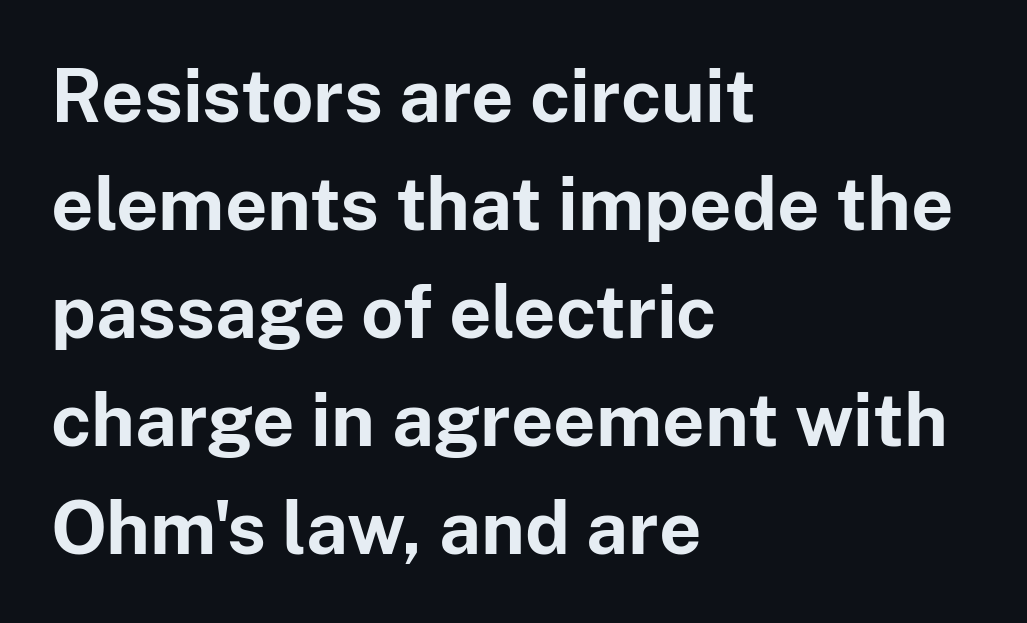
In CSS terms this would be text-align: left. Unmarked baselines from the first word to the last. These lines carry a lot of weight — the face is fully bold. Nope, no serifs anywhere on these letters. Characters remain perfectly vertical along every line.
